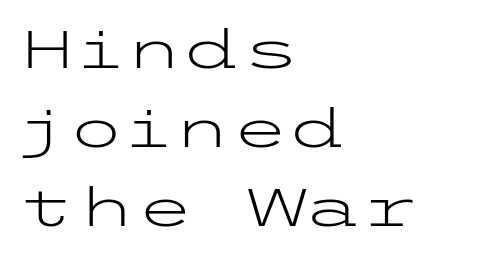
The image shows 53 px light, wide sans-serif type, upright; set left-aligned, normal line spacing (1.49x), normal letter spacing, not underlined; low stroke contrast and a medium x-height.
